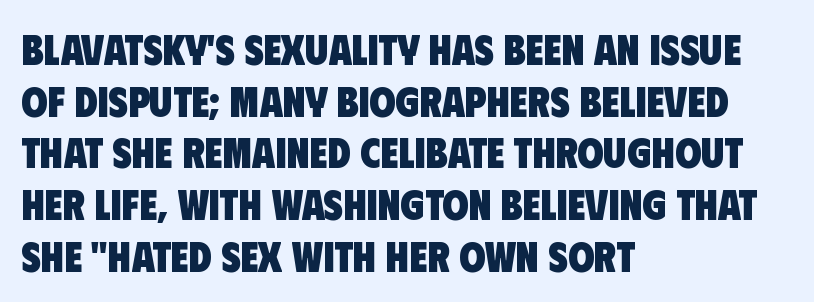
The image shows 42 px heavy, condensed sans-serif type; set left-aligned, line spacing 1.23x, normal letter spacing, not underlined; low stroke contrast and a large x-height.
